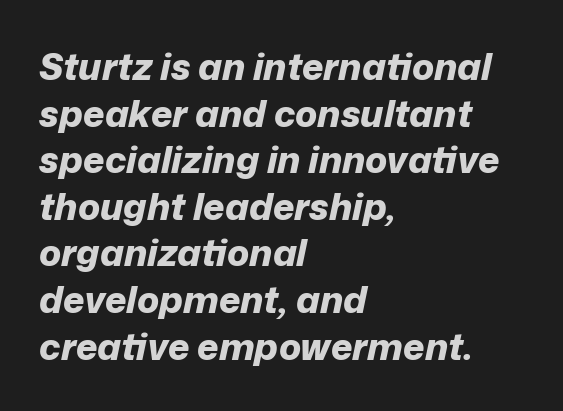
Quick note: underline off. Vertically, the passage feels balanced, rows spaced as you'd expect. Each glyph is drawn with heavy, bold strokes. When letters slant like this, we call the style italic.
